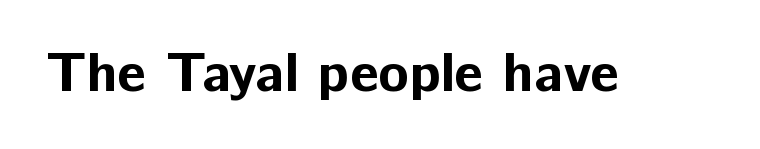
Q: Is the text bold? A: Yes.
Q: Is the text italic (slanted)? A: No, it is upright.
Q: Is the typeface a serif or a sans-serif typeface? A: Sans-serif.
Q: Is the text underlined? A: No.
Q: Is the spacing between letters normal or unusually wide? A: Normal.
Q: Width (condensed, normal, or wide)? A: Normal.
Q: Stroke contrast? A: Low.
Q: x-height? A: Medium.
Q: Monospaced? A: No.
